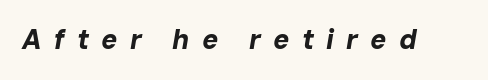
{"italic": "yes", "lean": "right", "slant_degrees": 10, "bold": "yes", "underline": "no", "letter_spacing": "wide", "letter_spacing_em": 0.45, "glyph_px": 27}
